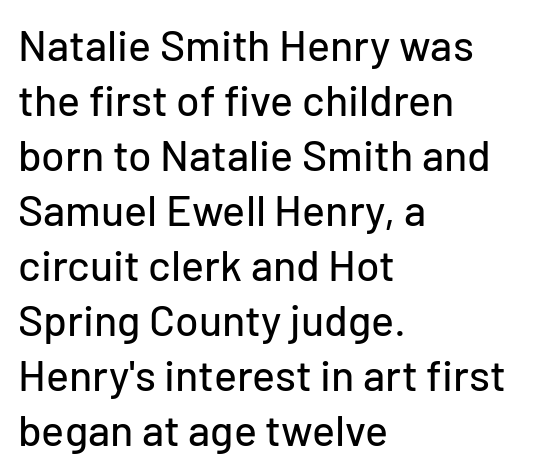
Q: Is the text italic (slanted)? A: No, it is upright.
Q: Is the typeface a serif or a sans-serif typeface? A: Sans-serif.
Q: Is the text underlined? A: No.
Q: How is the paragraph aligned? A: Left-aligned.
Q: Is the spacing between letters normal or unusually wide? A: Normal.
Q: Is the spacing between lines tight, normal or loose? A: Normal.
Q: Width (condensed, normal, or wide)? A: Normal.
Q: Stroke contrast? A: Low.
Q: x-height? A: Medium.
Q: Monospaced? A: No.
